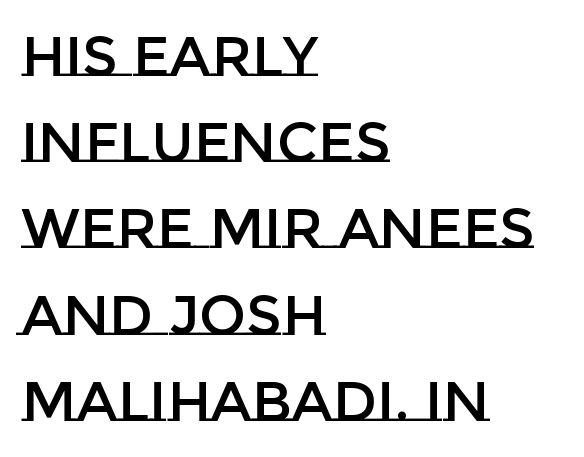
Q: Is the text italic (slanted)? A: No, it is upright.
Q: Is the text underlined? A: No.
Q: How is the paragraph aligned? A: Left-aligned.
Q: Is the spacing between letters normal or unusually wide? A: Normal.
Q: Is the spacing between lines tight, normal or loose? A: Normal.
Q: Width (condensed, normal, or wide)? A: Normal.
Q: Stroke contrast? A: Low.
Q: x-height? A: Large.
Q: Monospaced? A: No.
